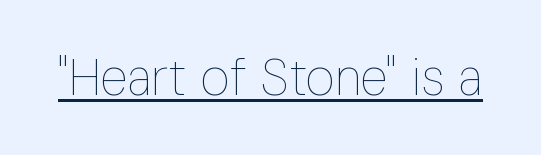
The image shows 51 px thin, condensed type, upright; set normal letter spacing, underlined; low stroke contrast and a medium x-height.
